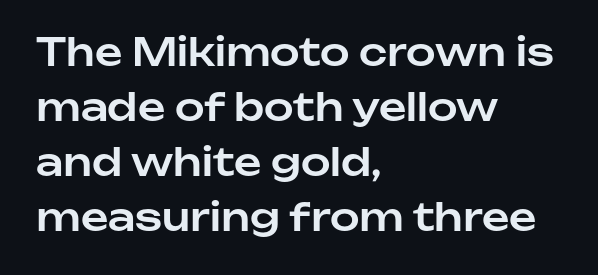
{"serif": "no", "italic": "no", "width": "normal", "stroke_contrast": "low", "x_height": "medium", "monospaced": "no", "underline": "no", "align": "left", "line_spacing": "normal", "line_spacing_ratio": 1.45, "letter_spacing": "normal", "letter_spacing_em": 0.0, "glyph_px": 38}
